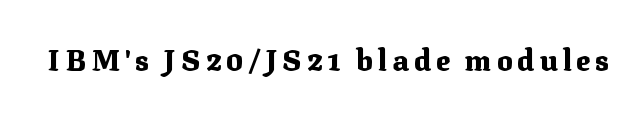
Q: Is the text bold? A: Yes.
Q: Is the text italic (slanted)? A: No, it is upright.
Q: Is the typeface a serif or a sans-serif typeface? A: Serif.
Q: Is the text underlined? A: No.
Q: Width (condensed, normal, or wide)? A: Normal.
Q: Stroke contrast? A: Medium.
Q: x-height? A: Medium.
Q: Monospaced? A: No.
